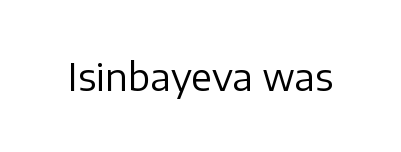
Q: Is the text bold? A: No.
Q: Is the text italic (slanted)? A: No, it is upright.
Q: Is the typeface a serif or a sans-serif typeface? A: Sans-serif.
Q: Is the text underlined? A: No.
Q: Is the spacing between letters normal or unusually wide? A: Normal.
Q: Width (condensed, normal, or wide)? A: Normal.
Q: Stroke contrast? A: Low.
Q: x-height? A: Medium.
Q: Monospaced? A: No.
